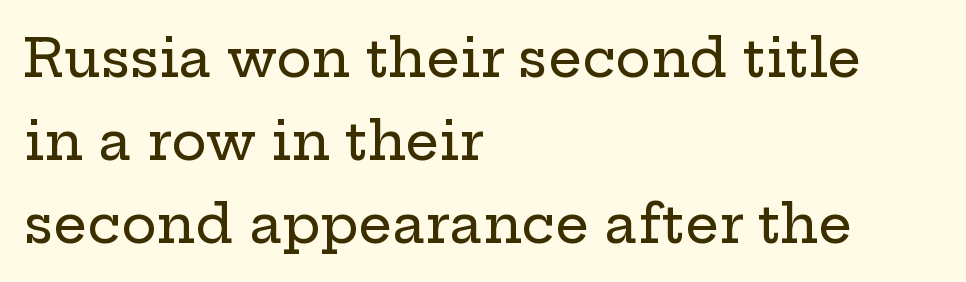
The image shows 53 px wide serif type, upright; set left-aligned, normal line spacing (1.57x), normal letter spacing, not underlined; low stroke contrast and a medium x-height.
